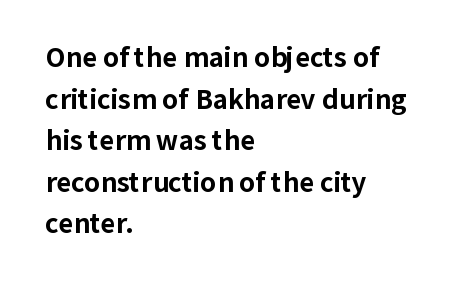
The image shows 26 px bold type, upright; set left-aligned, normal line spacing (1.6x), normal letter spacing, not underlined.
